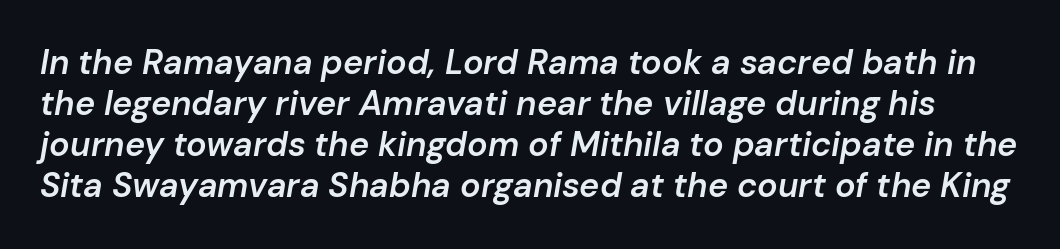
What stands out about the letter spacing? Nothing — it is the standard amount. Italic? Definitely — the glyphs are oblique. A typesetter would call this proportional, since set widths differ per character. Underline: absent. The font is running at a semibold setting, under full bold.
